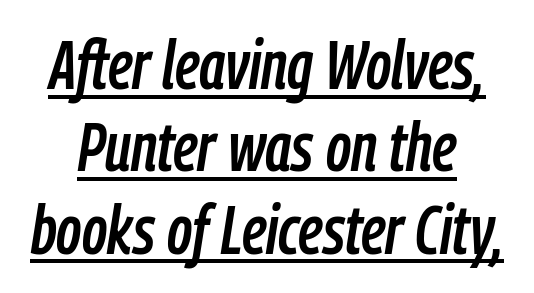
The image shows 68 px condensed type, italic (leaning right); set line spacing 1.21x, normal letter spacing, underlined; low stroke contrast and a medium x-height.
